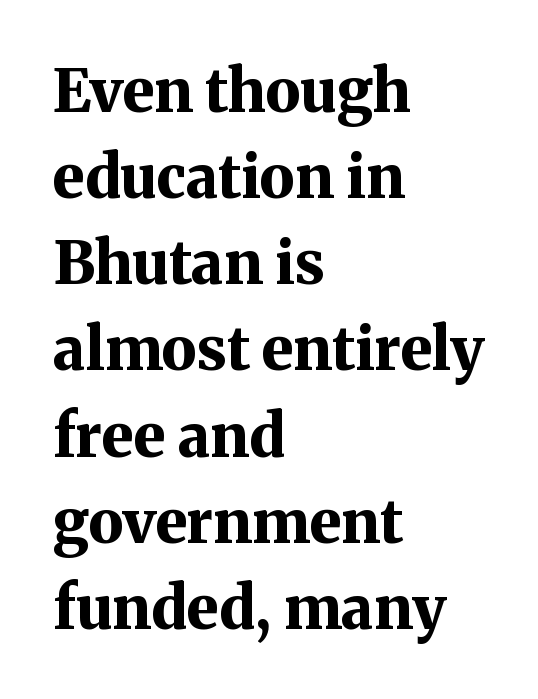
Here the designer chose a conventional face with non-uniform glyph widths. The lines in this sample share a left origin and differ only in where they stop. Posture: vertical. Notice how thick the strokes are: this is what a full bold looks like.
